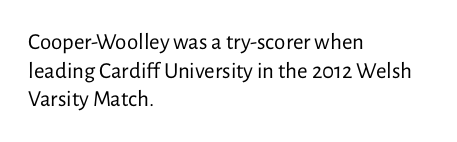
{"italic": "no", "bold": "no", "underline": "no", "align": "left", "line_spacing_ratio": 1.24, "letter_spacing": "normal", "letter_spacing_em": 0.0, "glyph_px": 23}
